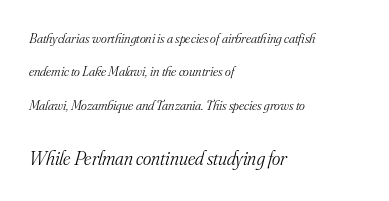
Typeset ragged right — the left edge is the straight one. You could call the tracking neutral — neither tight nor loose. Each new line begins a long way beneath the previous one. Yep, that's italic — everything's leaning.
